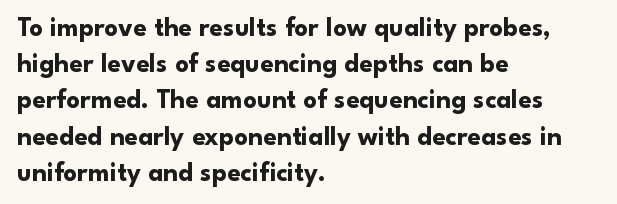
{"italic": "no", "bold": "yes", "underline": "no", "align": "left", "line_spacing": "normal", "line_spacing_ratio": 1.34, "letter_spacing": "normal", "letter_spacing_em": 0.0, "glyph_px": 27}
